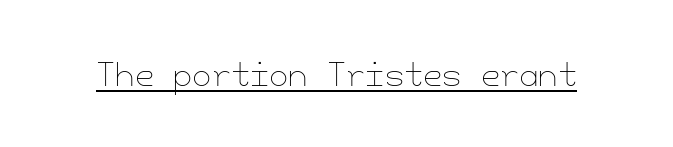
Observe the ordinary spacing: letters are neighbours, not strangers. Caption: face not bold, strokes unweighted. Decoration check: the copy is underlined. The letters stand upright; this is a roman face.
